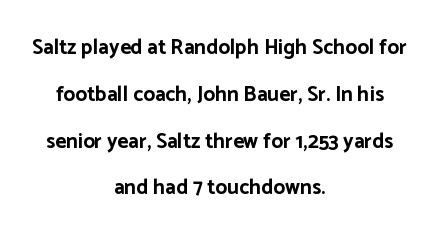
The image shows 21 px bold type, upright; set centered, loose line spacing (2.23x), normal letter spacing, not underlined.
